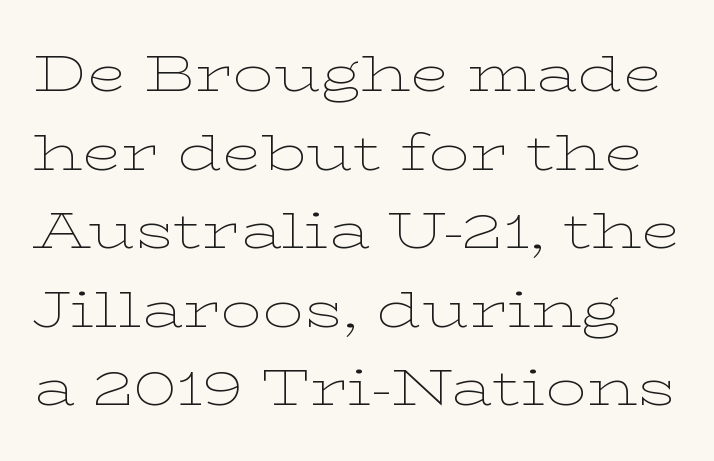
Q: Is the text bold? A: No.
Q: Is the text italic (slanted)? A: No, it is upright.
Q: Is the typeface a serif or a sans-serif typeface? A: Serif.
Q: Is the text underlined? A: No.
Q: Is the spacing between letters normal or unusually wide? A: Normal.
Q: Is the spacing between lines tight, normal or loose? A: Normal.
Q: Width (condensed, normal, or wide)? A: Wide.
Q: Stroke contrast? A: Low.
Q: x-height? A: Medium.
Q: Monospaced? A: No.
